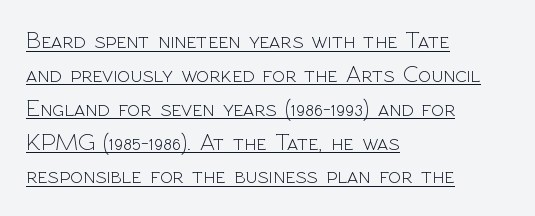
Q: Is the text bold? A: No.
Q: Is the text italic (slanted)? A: No, it is upright.
Q: Is the text underlined? A: Yes.
Q: How is the paragraph aligned? A: Left-aligned.
Q: Is the spacing between letters normal or unusually wide? A: Normal.
Q: Is the spacing between lines tight, normal or loose? A: Normal.
